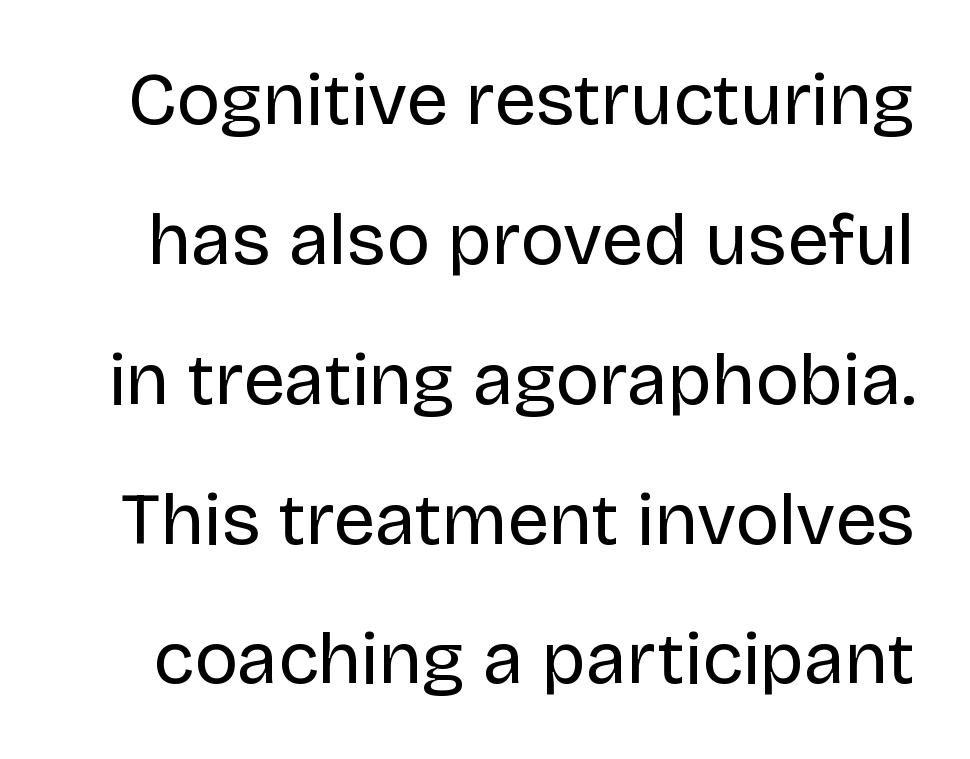
Q: Is the text bold? A: No.
Q: Is the text italic (slanted)? A: No, it is upright.
Q: Is the typeface a serif or a sans-serif typeface? A: Sans-serif.
Q: Is the text underlined? A: No.
Q: Is the spacing between letters normal or unusually wide? A: Normal.
Q: Width (condensed, normal, or wide)? A: Normal.
Q: Stroke contrast? A: Low.
Q: x-height? A: Large.
Q: Monospaced? A: No.
